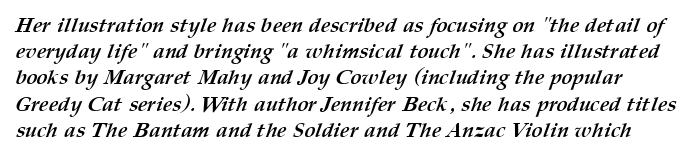
Compared with typical paragraphs, the rows here are spaced about the same. Observe the ordinary spacing: letters are neighbours, not strangers. Notice how thick the strokes are: this is what a full bold looks like. The area under the type is left untouched.
